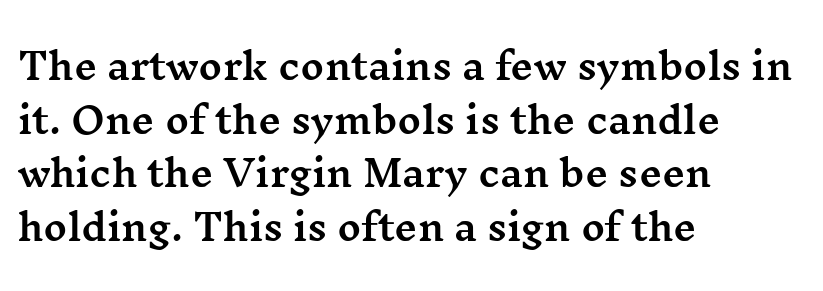
The image shows 36 px wide serif type, upright; set left-aligned, normal line spacing (1.49x), normal letter spacing, not underlined; medium stroke contrast and a medium x-height.
